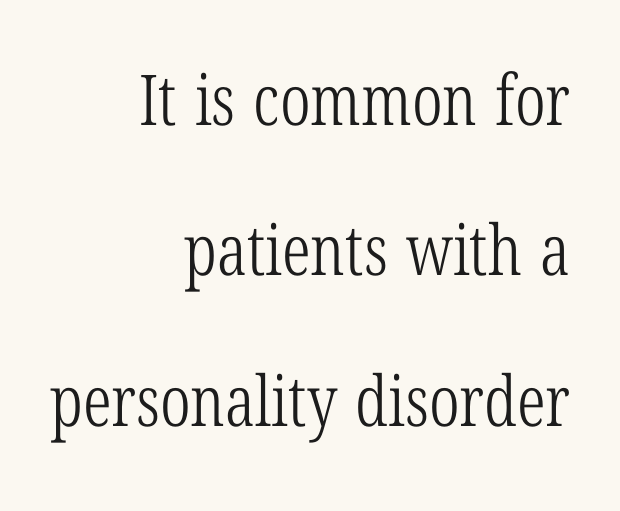
{"serif": "yes", "bold": "no", "weight": "light", "width": "condensed", "stroke_contrast": "low", "x_height": "medium", "monospaced": "no", "underline": "no", "align": "right", "line_spacing": "loose", "line_spacing_ratio": 2.15, "letter_spacing": "normal", "letter_spacing_em": 0.0, "glyph_px": 70}
